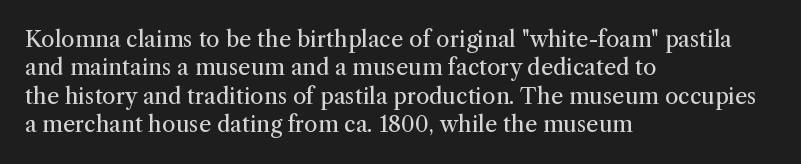
Rule under the text: the space is simply empty. Honestly, the letter spacing is just normal — you wouldn't notice it. The font's upright variant was chosen for this text. The strokes are not fattened; the text isn't bold. Layout note: lines flush left. The designer left line spacing at the default.
